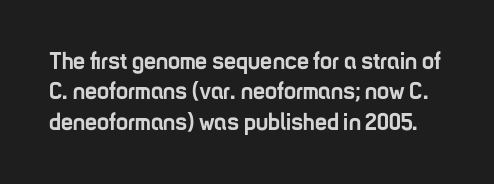
Thick stems and heavy bowls — unmistakably bold. Only glyphs here, with clear space below each row. Nothing unusual about the tracking: characters are spaced as the font intends. Reading down the column, the eye jumps a familiar distance to each next line. Unlike italic type, these characters show no tilt at all.
